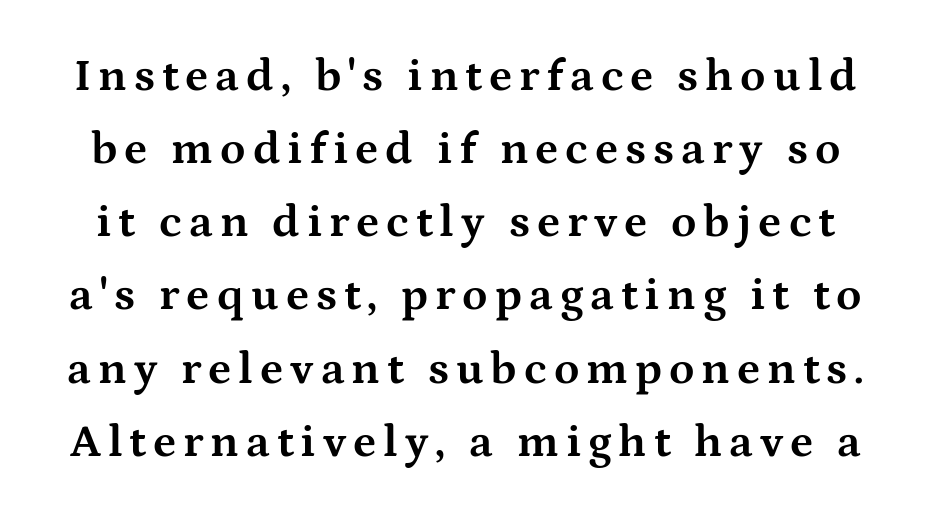
Here the designer chose a conventional face with non-uniform glyph widths. The gap between lines stays unmarked. It's the straight-up-and-down kind of type. The glyphs have the mass of a bold cut. Normally led — the rows are evenly, conventionally spaced.
